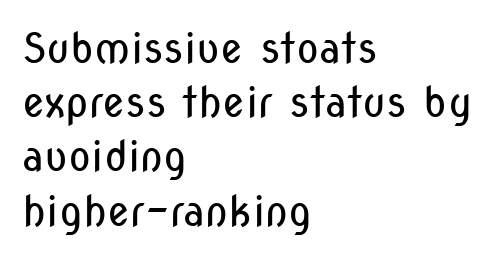
The image shows 42 px regular-weight, condensed sans-serif type, upright; set left-aligned, normal line spacing (1.29x), normal letter spacing, not underlined; low stroke contrast and a medium x-height.
